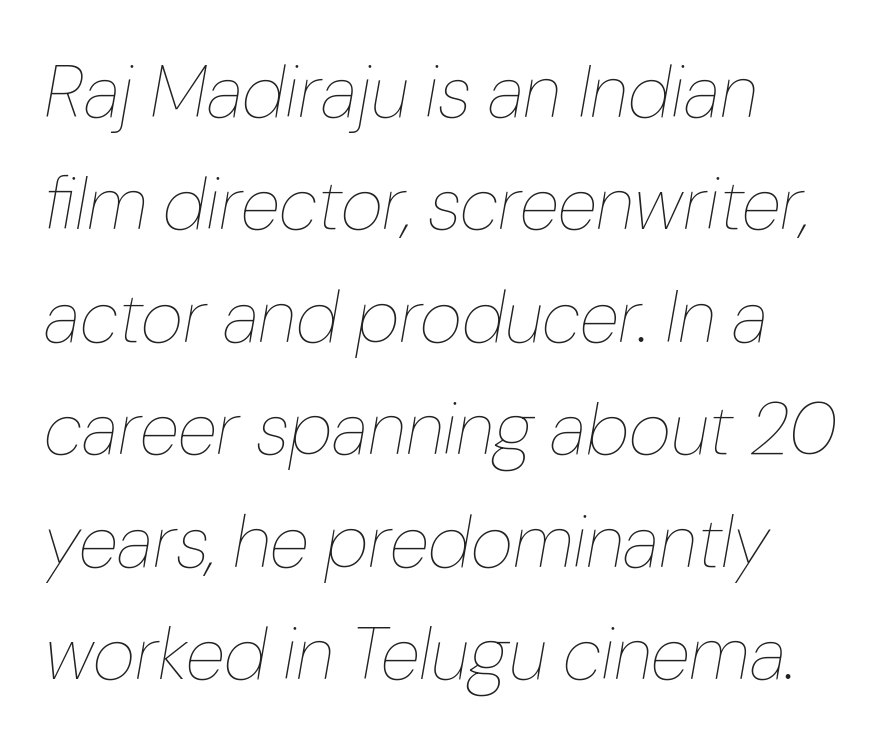
The image shows 73 px thin type, italic (leaning right); set left-aligned, normal line spacing (1.54x), normal letter spacing, not underlined; low stroke contrast and a medium x-height.
